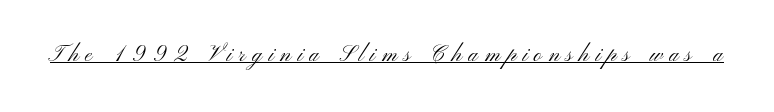
Q: Is the text bold? A: No.
Q: Is the text italic (slanted)? A: Yes.
Q: Is the text underlined? A: Yes.
Q: Is the spacing between letters normal or unusually wide? A: Unusually wide.
